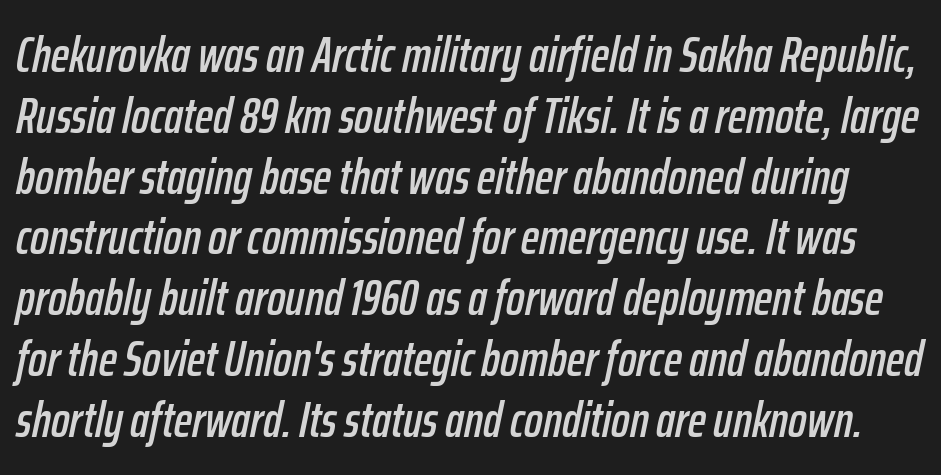
The glyphs look as if they've been sheared to an angle. Compared with typical body copy, the letter spacing here is the same. These lines are rendered in a variable-pitch font. Decoration check: the copy has no underline.
